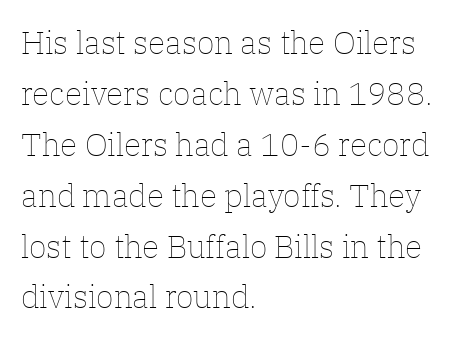
How would I describe the line gaps? Plain and ordinary. How are the letters spaced? Ordinarily, with no added tracking. Each row of text sits above clean, open space. Tall strokes in this sample are plumb rather than angled.
